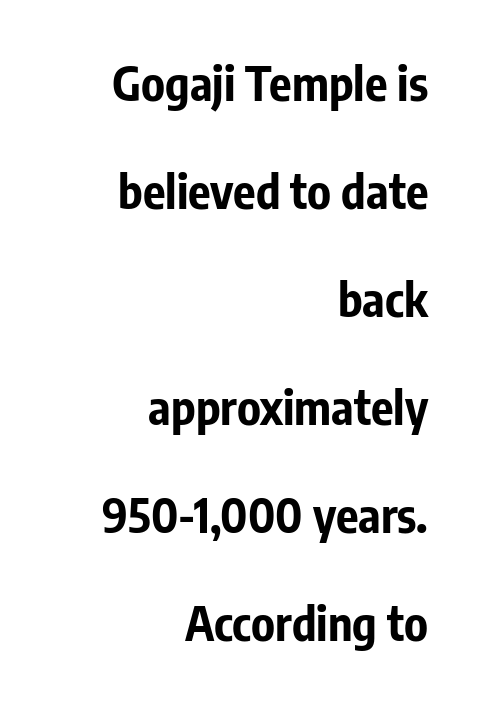
Emphasis by weight is at full strength: bold. You could fit nearly another row in the gap between these rows. This sample has the flowing, uneven cadence of proportional lettering. Are there feet on the stems? There aren't — it's a sans. Posture: vertical. Glance below the letters and you will spot only blank space.
